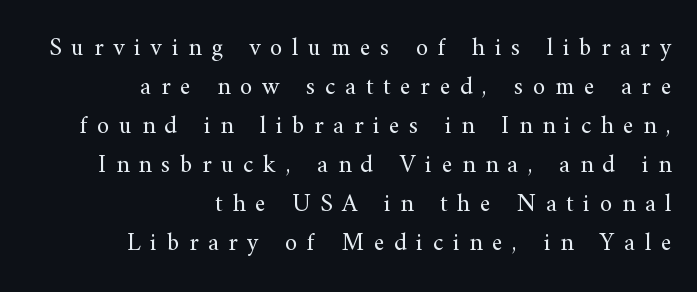
{"italic": "no", "bold": "no", "underline": "no", "align": "right", "line_spacing": "normal", "line_spacing_ratio": 1.56, "letter_spacing": "wide", "letter_spacing_em": 0.39, "glyph_px": 25}
